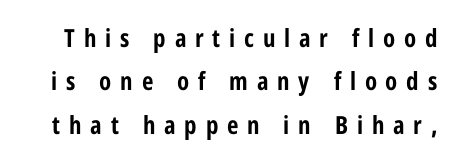
The passage shown is emphatically bold. Lines of text with bare space underneath. Upright lettering throughout. Tracking value appears strongly positive — letters spread wide.
